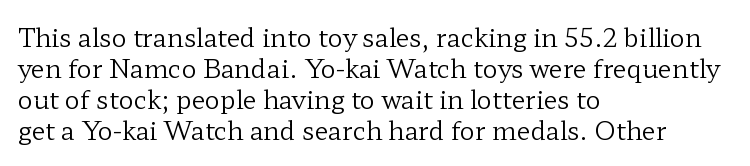
A light-to-regular cut is what we see here. Clear beneath every line of the passage. Vertical strokes here are truly vertical. The passage shown has conventional tracking throughout. Leftover space on each line is placed entirely after the last word.
